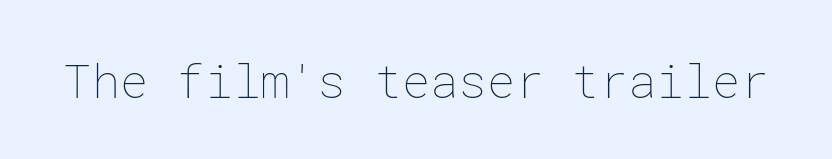
Q: Is the text bold? A: No.
Q: Is the text italic (slanted)? A: No, it is upright.
Q: Is the text underlined? A: No.
Q: Is the spacing between letters normal or unusually wide? A: Normal.
Q: Width (condensed, normal, or wide)? A: Normal.
Q: Stroke contrast? A: Low.
Q: x-height? A: Medium.
